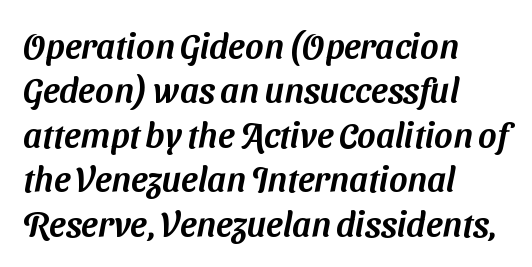
The image shows 35 px sans-serif type; set left-aligned, normal line spacing (1.27x), normal letter spacing, not underlined; medium stroke contrast and a medium x-height.
